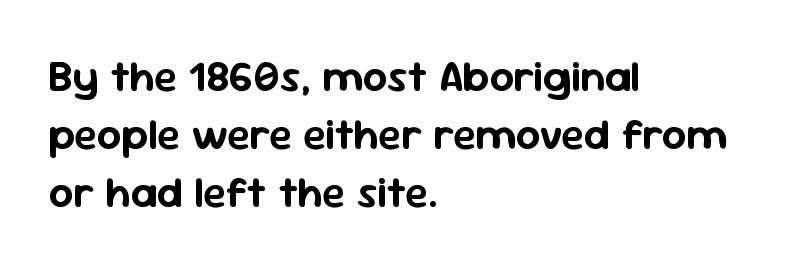
The image shows 43 px sans-serif type, upright; set left-aligned, normal line spacing (1.35x), normal letter spacing, not underlined; low stroke contrast and a medium x-height.
